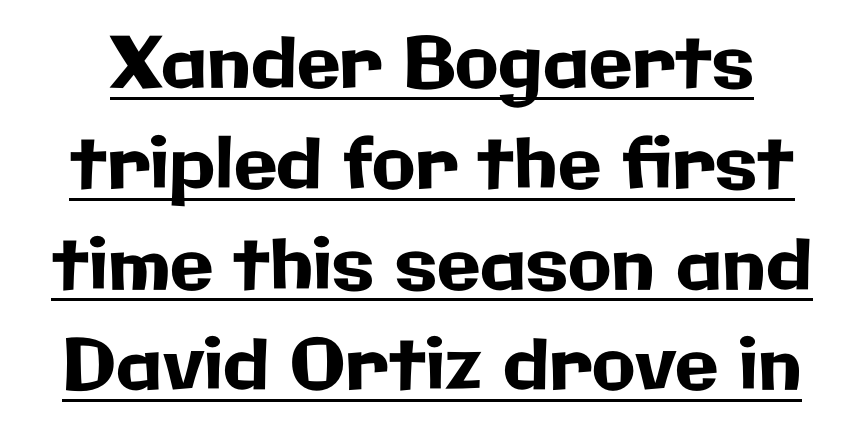
Q: Is the text italic (slanted)? A: No, it is upright.
Q: Is the typeface a serif or a sans-serif typeface? A: Sans-serif.
Q: Is the text underlined? A: Yes.
Q: Is the spacing between letters normal or unusually wide? A: Normal.
Q: Is the spacing between lines tight, normal or loose? A: Normal.
Q: Width (condensed, normal, or wide)? A: Normal.
Q: Stroke contrast? A: Low.
Q: x-height? A: Medium.
Q: Monospaced? A: No.
